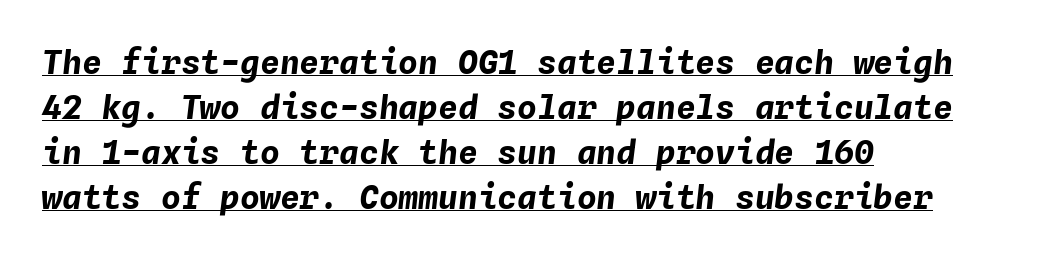
Q: Is the text bold? A: Yes.
Q: Is the text italic (slanted)? A: Yes, it leans right by about 4 degrees.
Q: Is the text underlined? A: Yes.
Q: How is the paragraph aligned? A: Left-aligned.
Q: Is the spacing between letters normal or unusually wide? A: Normal.
Q: Is the spacing between lines tight, normal or loose? A: Normal.
Q: Width (condensed, normal, or wide)? A: Normal.
Q: Stroke contrast? A: Low.
Q: x-height? A: Medium.
Q: Monospaced? A: Yes.
